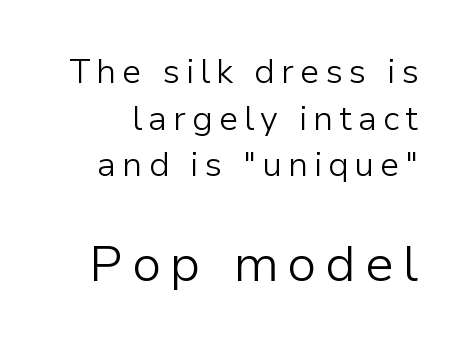
The image shows 51 px light sans-serif type, upright; set normal line spacing (1.37x), not underlined; the second (bottom) block is 1.5x larger; low stroke contrast and a medium x-height.
